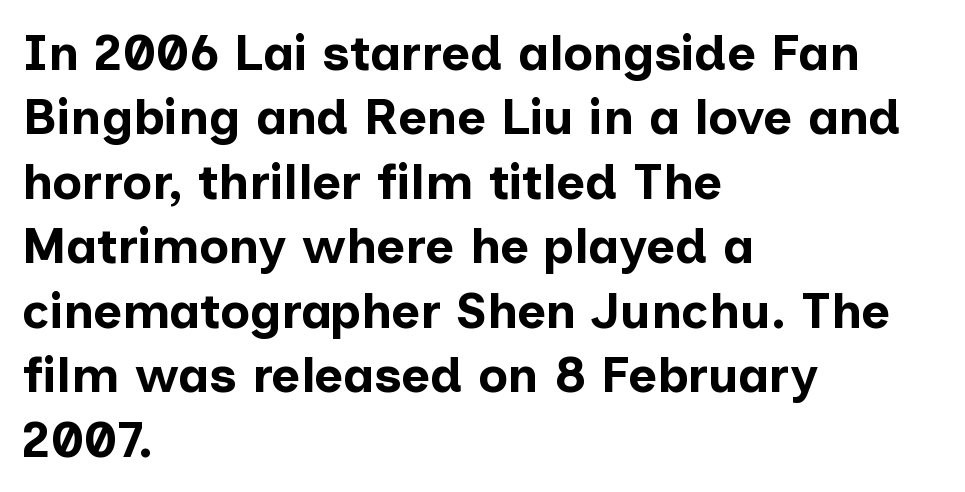
{"serif": "no", "italic": "no", "bold": "yes", "weight": "bold", "width": "normal", "stroke_contrast": "low", "x_height": "medium", "monospaced": "no", "underline": "no", "align": "left", "line_spacing": "normal", "line_spacing_ratio": 1.29, "letter_spacing": "normal", "letter_spacing_em": 0.0, "glyph_px": 50}
